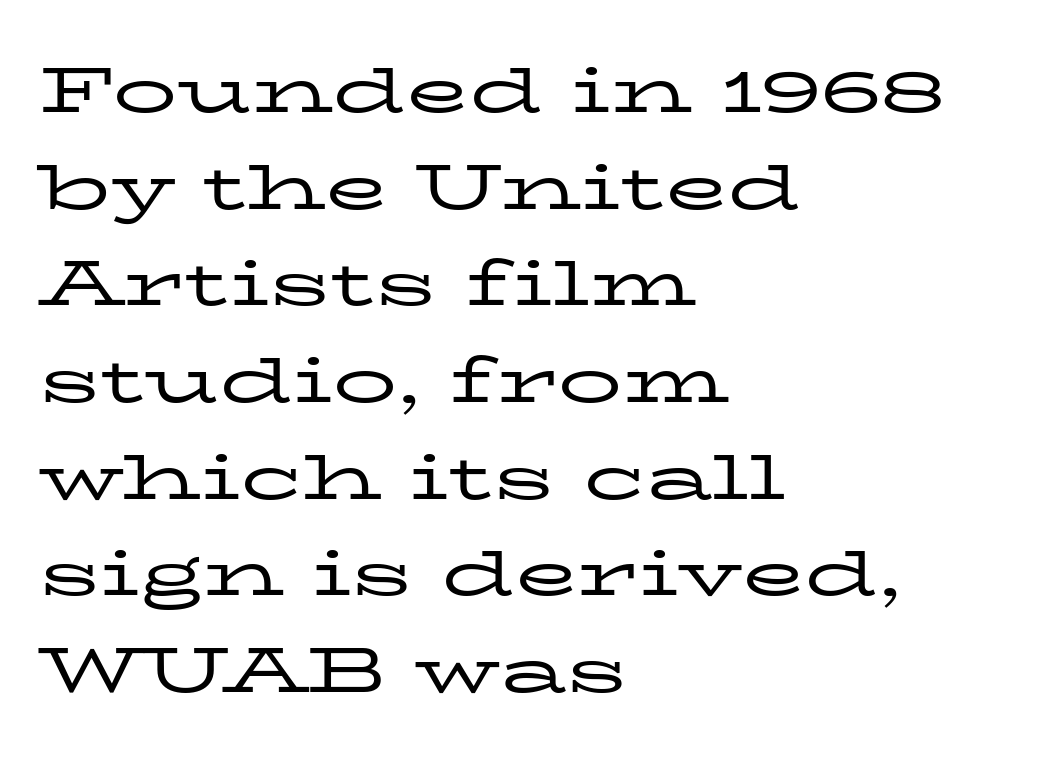
Layout note: lines flush left. Underlining? Definitely not there. This rendering employs a face with finishing strokes, i.e., a serif. Looks like regular typesetting: each glyph gets only the width it needs. If you measured baseline to baseline, you'd find a middling distance. Is the letter spacing exaggerated? No — it looks like the ordinary default.
